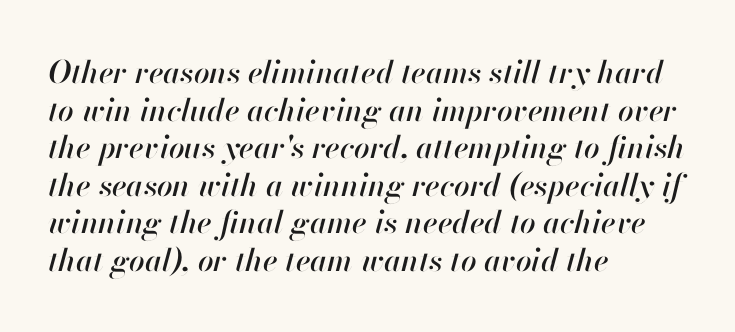
The line texture is even and compact thanks to regular tracking. Underline: absent. Character widths vary here, with narrow letters taking less room than wide ones. Alignment: flush left.
